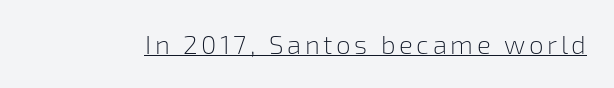
Notice how a bar underscores the lettering throughout. This is not heavy type; no bold has been used. The font's upright variant was chosen for this text.
